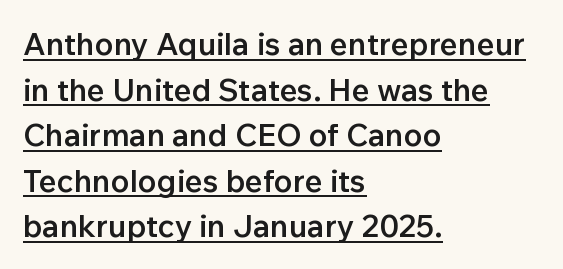
Q: Is the text bold? A: Semi-bold.
Q: Is the text italic (slanted)? A: No, it is upright.
Q: Is the typeface a serif or a sans-serif typeface? A: Sans-serif.
Q: Is the text underlined? A: Yes.
Q: How is the paragraph aligned? A: Left-aligned.
Q: Is the spacing between letters normal or unusually wide? A: Normal.
Q: Is the spacing between lines tight, normal or loose? A: Normal.
Q: Width (condensed, normal, or wide)? A: Normal.
Q: Stroke contrast? A: Low.
Q: x-height? A: Medium.
Q: Monospaced? A: No.
